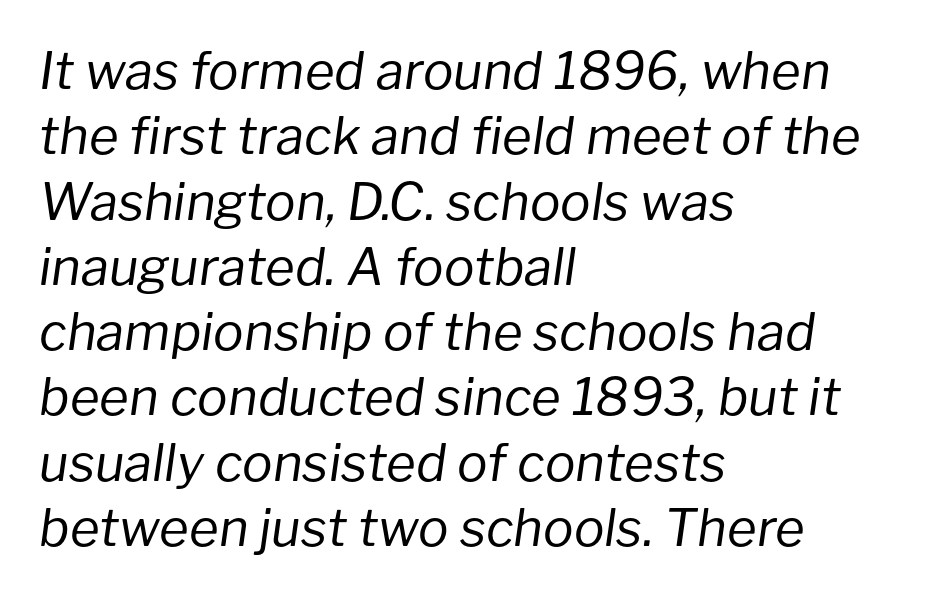
Q: Is the text bold? A: No.
Q: Is the text italic (slanted)? A: Yes, it leans right by about 8 degrees.
Q: Is the text underlined? A: No.
Q: How is the paragraph aligned? A: Left-aligned.
Q: Is the spacing between letters normal or unusually wide? A: Normal.
Q: Is the spacing between lines tight, normal or loose? A: Normal.
Q: Width (condensed, normal, or wide)? A: Normal.
Q: Stroke contrast? A: Low.
Q: x-height? A: Medium.
Q: Monospaced? A: No.
